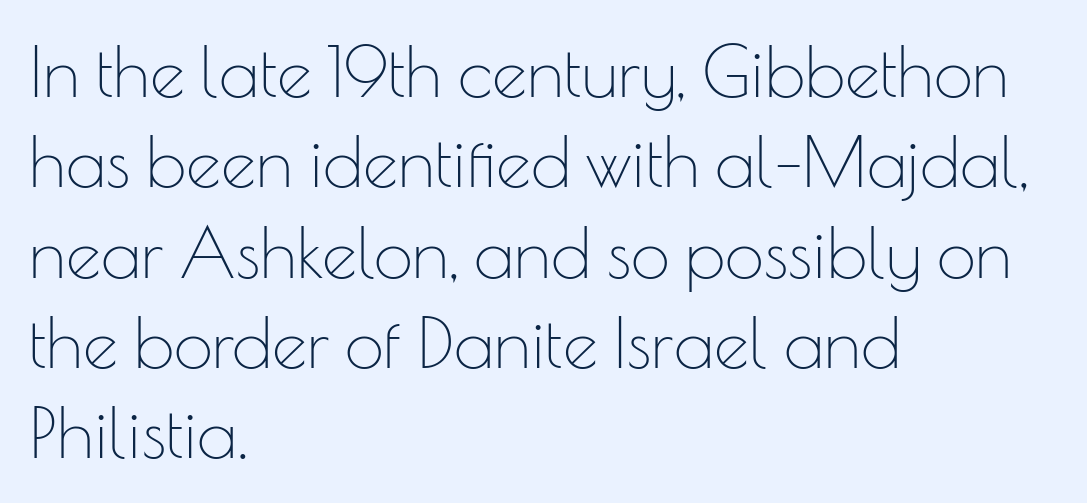
Q: Is the text bold? A: No.
Q: Is the text italic (slanted)? A: No, it is upright.
Q: Is the typeface a serif or a sans-serif typeface? A: Sans-serif.
Q: Is the text underlined? A: No.
Q: How is the paragraph aligned? A: Left-aligned.
Q: Is the spacing between letters normal or unusually wide? A: Normal.
Q: Is the spacing between lines tight, normal or loose? A: Normal.
Q: Width (condensed, normal, or wide)? A: Normal.
Q: Stroke contrast? A: Low.
Q: x-height? A: Small.
Q: Monospaced? A: No.
